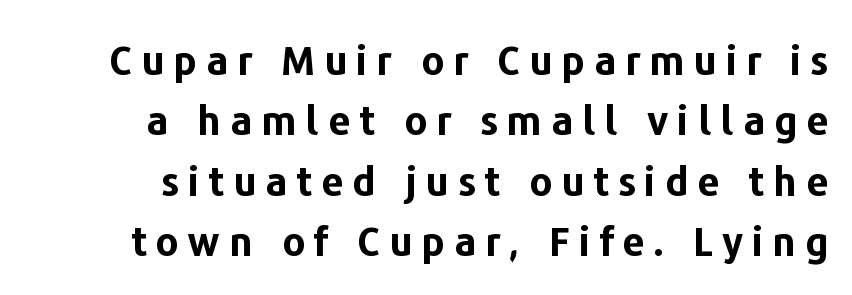
Q: Is the text bold? A: Yes.
Q: Is the text italic (slanted)? A: No, it is upright.
Q: Is the typeface a serif or a sans-serif typeface? A: Sans-serif.
Q: Is the text underlined? A: No.
Q: How is the paragraph aligned? A: Right-aligned.
Q: Is the spacing between letters normal or unusually wide? A: Unusually wide.
Q: Is the spacing between lines tight, normal or loose? A: Normal.
Q: Width (condensed, normal, or wide)? A: Normal.
Q: Stroke contrast? A: Low.
Q: x-height? A: Medium.
Q: Monospaced? A: No.
